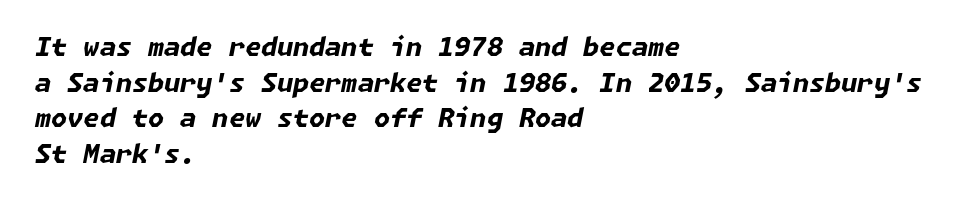
Q: Is the text bold? A: Yes.
Q: Is the text italic (slanted)? A: Yes, it leans right by about 11 degrees.
Q: Is the text underlined? A: No.
Q: How is the paragraph aligned? A: Left-aligned.
Q: Is the spacing between letters normal or unusually wide? A: Normal.
Q: Is the spacing between lines tight, normal or loose? A: Normal.
